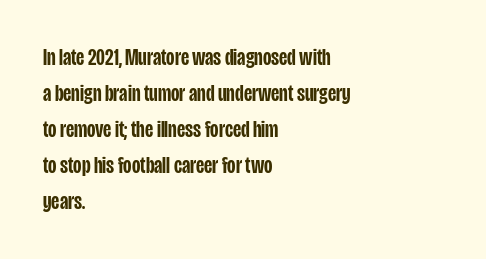
Q: Is the text bold? A: Semi-bold.
Q: Is the text italic (slanted)? A: No, it is upright.
Q: Is the text underlined? A: No.
Q: How is the paragraph aligned? A: Left-aligned.
Q: Is the spacing between letters normal or unusually wide? A: Normal.
Q: Is the spacing between lines tight, normal or loose? A: Normal.
